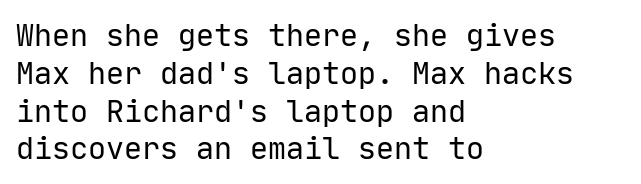
Q: Is the text bold? A: No.
Q: Is the text italic (slanted)? A: No, it is upright.
Q: Is the typeface a serif or a sans-serif typeface? A: Sans-serif.
Q: Is the text underlined? A: No.
Q: How is the paragraph aligned? A: Left-aligned.
Q: Is the spacing between letters normal or unusually wide? A: Normal.
Q: Is the spacing between lines tight, normal or loose? A: Normal.
Q: Width (condensed, normal, or wide)? A: Normal.
Q: Stroke contrast? A: Low.
Q: x-height? A: Medium.
Q: Monospaced? A: Yes.
